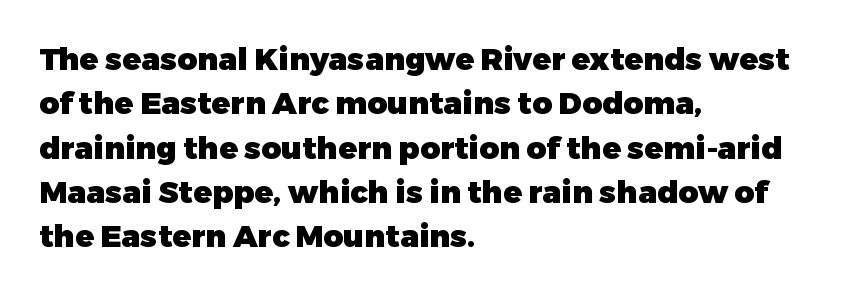
{"serif": "no", "italic": "no", "bold": "yes", "weight": "heavy", "width": "normal", "stroke_contrast": "low", "x_height": "medium", "monospaced": "no", "underline": "no", "align": "left", "line_spacing": "normal", "line_spacing_ratio": 1.43, "letter_spacing": "normal", "letter_spacing_em": 0.0, "glyph_px": 31}
